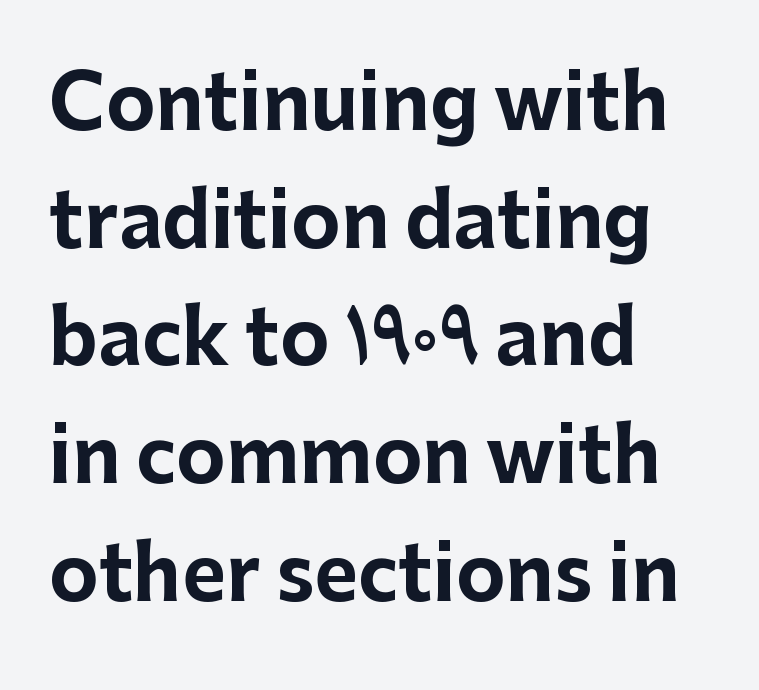
Spacing verdict: proportional, widths tailored to each character. How heavy is the stroke? Heavy — this is a bold. You can tell from the bare stems that sans-serif type was used. Short and long lines alike share a common starting point at left.
